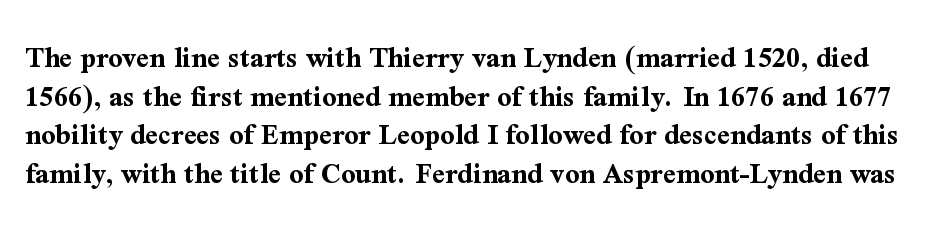
{"serif": "yes", "italic": "no", "bold": "yes", "weight": "bold", "width": "normal", "stroke_contrast": "medium", "x_height": "medium", "monospaced": "no", "underline": "no", "line_spacing": "normal", "line_spacing_ratio": 1.25, "letter_spacing": "normal", "letter_spacing_em": 0.0, "glyph_px": 31}
